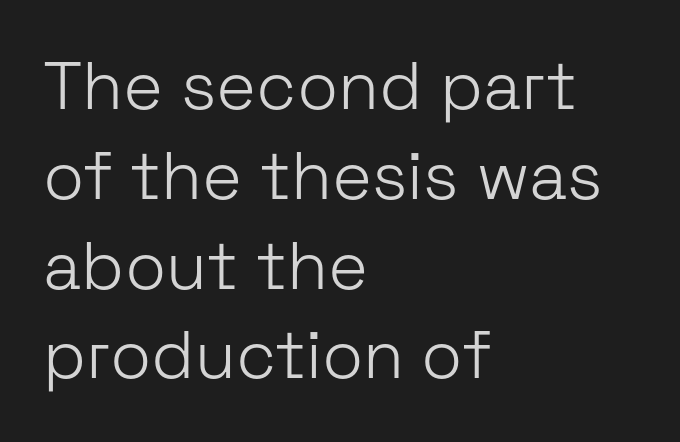
Q: Is the text bold? A: No.
Q: Is the text italic (slanted)? A: No, it is upright.
Q: Is the typeface a serif or a sans-serif typeface? A: Sans-serif.
Q: Is the text underlined? A: No.
Q: How is the paragraph aligned? A: Left-aligned.
Q: Is the spacing between letters normal or unusually wide? A: Normal.
Q: Is the spacing between lines tight, normal or loose? A: Normal.
Q: Width (condensed, normal, or wide)? A: Normal.
Q: Stroke contrast? A: Low.
Q: x-height? A: Medium.
Q: Monospaced? A: No.
